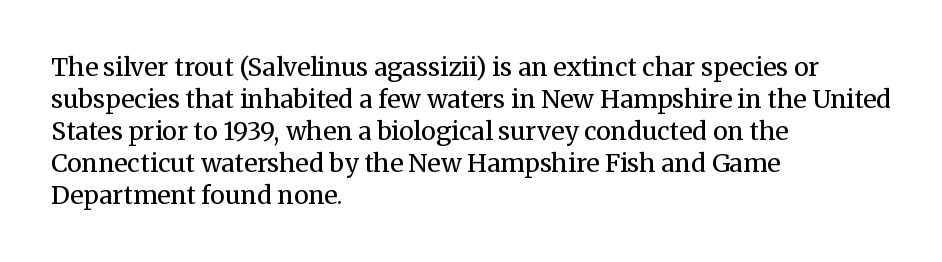
The image shows 25 px text type, upright; set left-aligned, normal line spacing (1.28x), normal letter spacing, not underlined.
